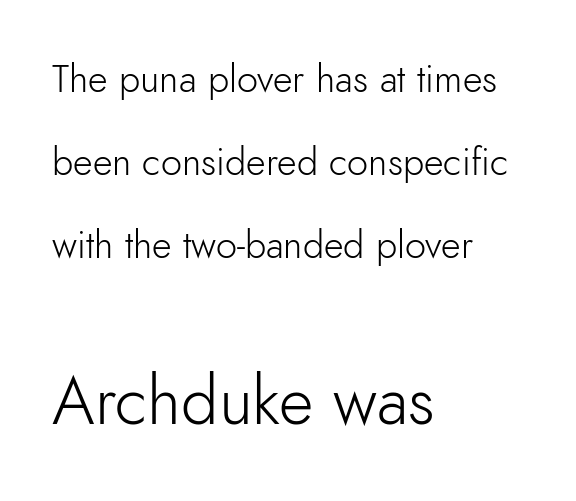
The space beneath each line is pristine and unruled. Small over large — that's the arrangement of the two blocks here. Looks like regular typesetting: each glyph gets only the width it needs. Airy leading. The lines are quadded left. Check where the strokes stop: nothing finishes them off — pure sans.
